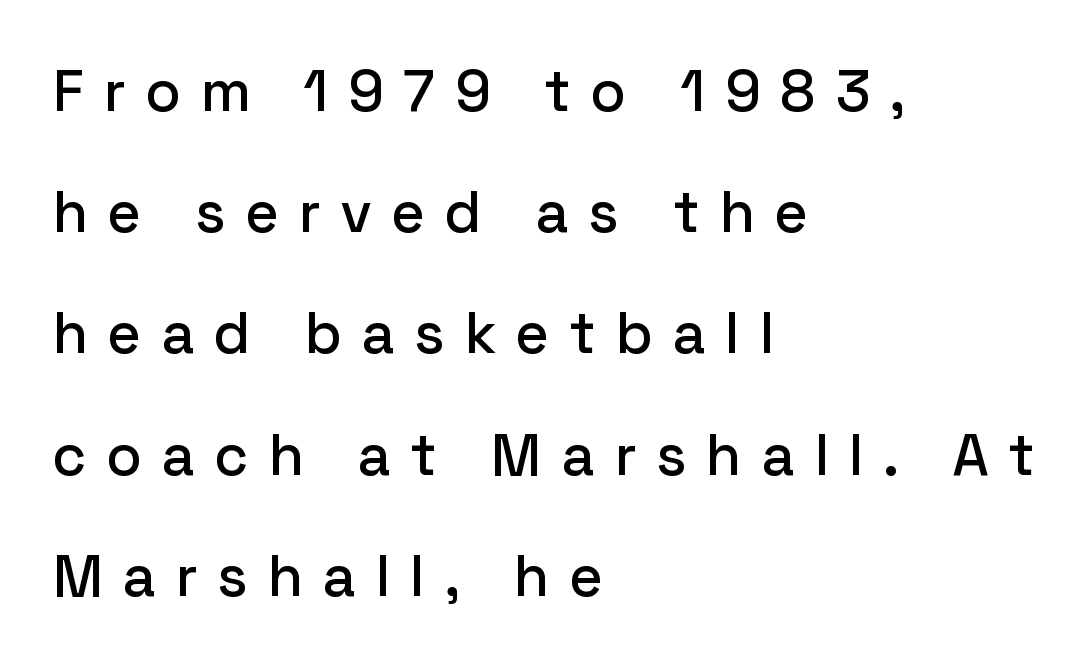
Q: Is the text italic (slanted)? A: No, it is upright.
Q: Is the typeface a serif or a sans-serif typeface? A: Sans-serif.
Q: Is the text underlined? A: No.
Q: How is the paragraph aligned? A: Left-aligned.
Q: Is the spacing between letters normal or unusually wide? A: Unusually wide.
Q: Is the spacing between lines tight, normal or loose? A: Loose.
Q: Width (condensed, normal, or wide)? A: Normal.
Q: Stroke contrast? A: Low.
Q: x-height? A: Medium.
Q: Monospaced? A: No.
